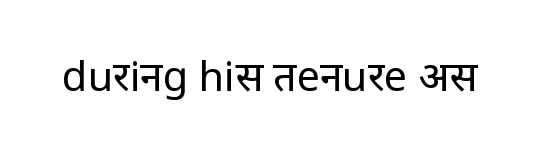
The image shows 41 px regular-weight, condensed sans-serif type, upright; set normal letter spacing, not underlined; low stroke contrast and a large x-height.
